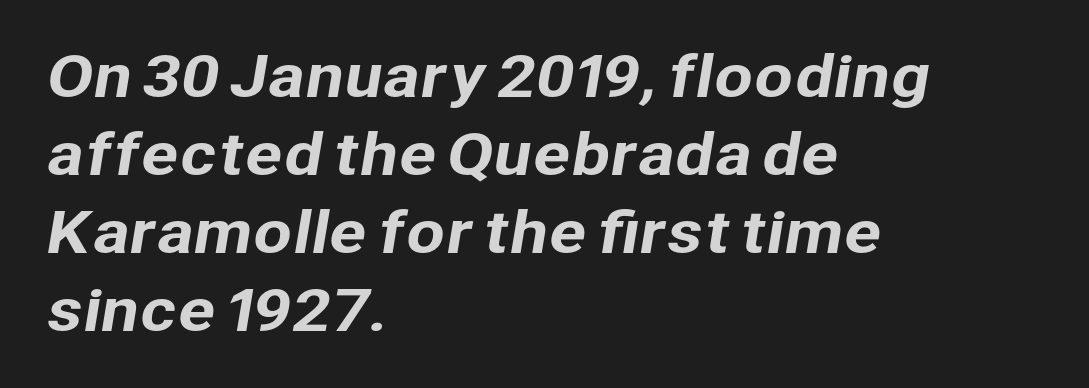
Q: Is the typeface a serif or a sans-serif typeface? A: Sans-serif.
Q: Is the text underlined? A: No.
Q: How is the paragraph aligned? A: Left-aligned.
Q: Is the spacing between letters normal or unusually wide? A: Normal.
Q: Is the spacing between lines tight, normal or loose? A: Normal.
Q: Width (condensed, normal, or wide)? A: Normal.
Q: Stroke contrast? A: Low.
Q: x-height? A: Medium.
Q: Monospaced? A: No.
